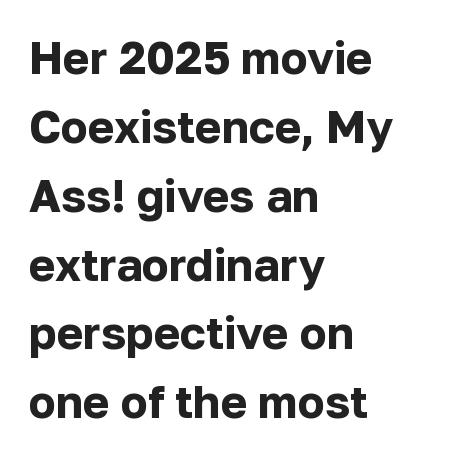
{"serif": "no", "italic": "no", "bold": "yes", "weight": "bold", "width": "normal", "stroke_contrast": "low", "x_height": "medium", "monospaced": "no", "underline": "no", "align": "left", "line_spacing": "normal", "line_spacing_ratio": 1.53, "letter_spacing": "normal", "letter_spacing_em": 0.0, "glyph_px": 45}
